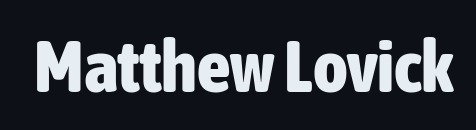
This rendering features lettering with no underline. Are there feet on the stems? There aren't — it's a sans. Do the characters align in a grid? No, the font is proportional. Caption: bold face, heavy strokes. Compared with typical body copy, the letter spacing here is the same. Posture: straight, roman, zero tilt.
